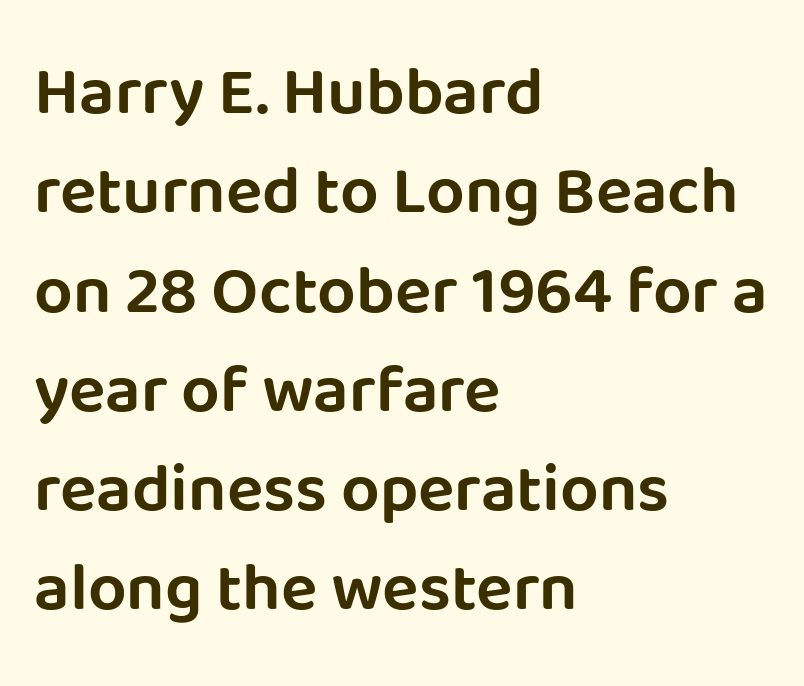
Q: Is the text italic (slanted)? A: No, it is upright.
Q: Is the typeface a serif or a sans-serif typeface? A: Sans-serif.
Q: Is the text underlined? A: No.
Q: How is the paragraph aligned? A: Left-aligned.
Q: Is the spacing between letters normal or unusually wide? A: Normal.
Q: Is the spacing between lines tight, normal or loose? A: Normal.
Q: Width (condensed, normal, or wide)? A: Normal.
Q: Stroke contrast? A: Low.
Q: x-height? A: Large.
Q: Monospaced? A: No.
